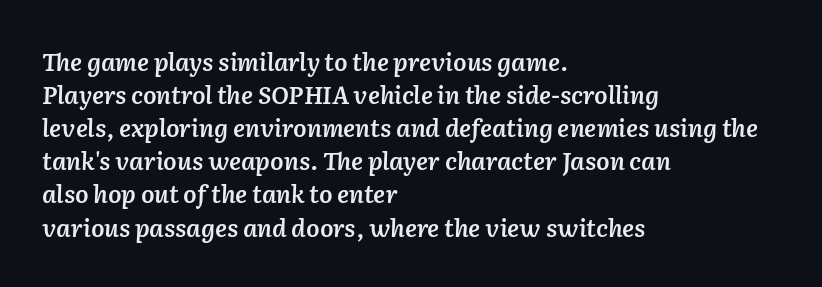
Honestly, the letter spacing is just normal — you wouldn't notice it. Notice how the stems are inclined rather than vertical — that's the hallmark of italics. Left-aligned paragraph, ragged on the right. Honestly, there is no underline to notice here at all.
